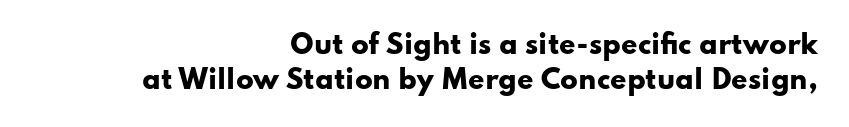
Right-aligned paragraph, ragged on the left. The glyphs have the mass of a bold cut. The lettering stays uniformly vertical, giving the passage a roman look. Spacing between characters is what you'd get straight out of the box.
